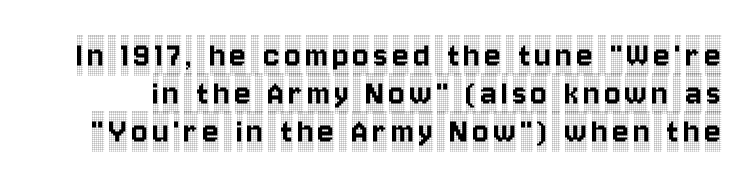
Q: Is the text italic (slanted)? A: No, it is upright.
Q: Is the typeface a serif or a sans-serif typeface? A: Serif.
Q: Is the text underlined? A: No.
Q: Is the spacing between lines tight, normal or loose? A: Tight.
Q: Width (condensed, normal, or wide)? A: Condensed.
Q: x-height? A: Large.
Q: Monospaced? A: No.
